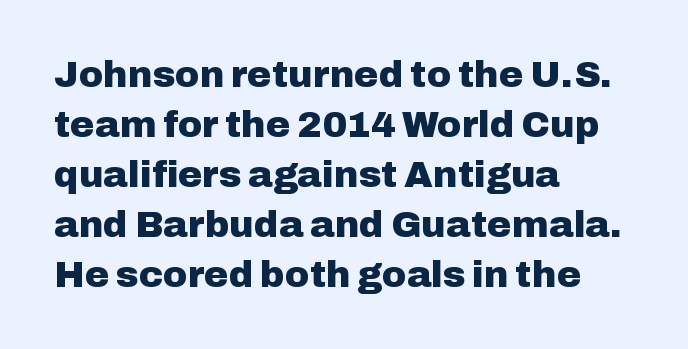
The image shows 37 px heavy sans-serif type, upright; set left-aligned, normal line spacing (1.35x), normal letter spacing, not underlined; low stroke contrast and a medium x-height.
